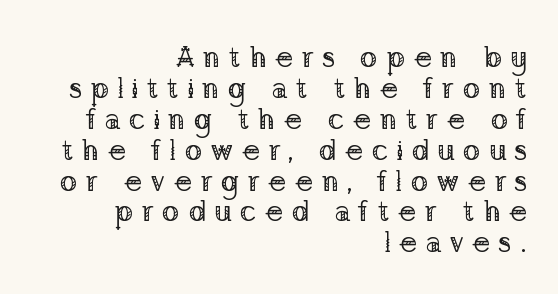
The image shows 30 px regular-weight serif type, upright; set right-aligned, tight line spacing (1.03x), unusually wide letter spacing (+0.26 em), not underlined; low stroke contrast and a medium x-height.
